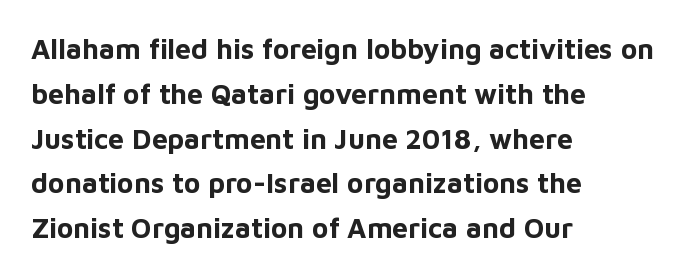
{"serif": "no", "italic": "no", "bold": "yes", "weight": "bold", "width": "normal", "stroke_contrast": "low", "x_height": "medium", "monospaced": "no", "underline": "no", "align": "left", "line_spacing": "normal", "line_spacing_ratio": 1.6, "letter_spacing": "normal", "letter_spacing_em": 0.0, "glyph_px": 28}
